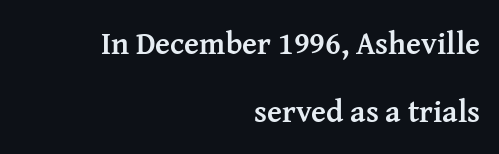
{"serif": "yes", "italic": "no", "bold": "yes", "weight": "semibold", "width": "normal", "stroke_contrast": "medium", "x_height": "medium", "monospaced": "no", "underline": "no", "align": "right", "line_spacing": "loose", "line_spacing_ratio": 2.2, "letter_spacing": "normal", "letter_spacing_em": 0.0, "glyph_px": 31}
